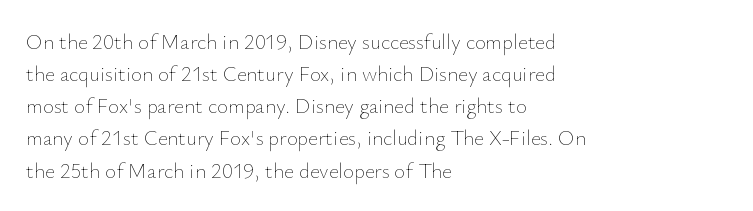
Is the block centered? No — it sits flush against the left margin. Honestly, the row spacing looks completely unremarkable. Check under the words: just untouched page. Ascenders rise straight up at ninety degrees. Nobody touched the tracking dial on this one.
